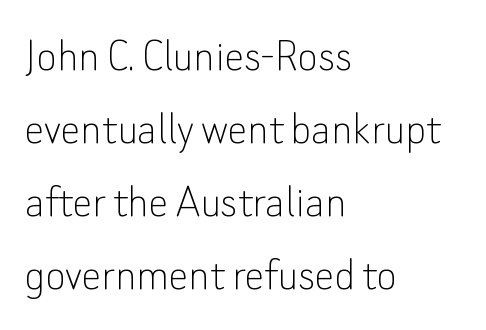
Q: Is the text bold? A: No.
Q: Is the text italic (slanted)? A: No, it is upright.
Q: Is the typeface a serif or a sans-serif typeface? A: Sans-serif.
Q: Is the text underlined? A: No.
Q: How is the paragraph aligned? A: Left-aligned.
Q: Is the spacing between letters normal or unusually wide? A: Normal.
Q: Is the spacing between lines tight, normal or loose? A: Normal.
Q: Width (condensed, normal, or wide)? A: Normal.
Q: Stroke contrast? A: Low.
Q: x-height? A: Small.
Q: Monospaced? A: No.
